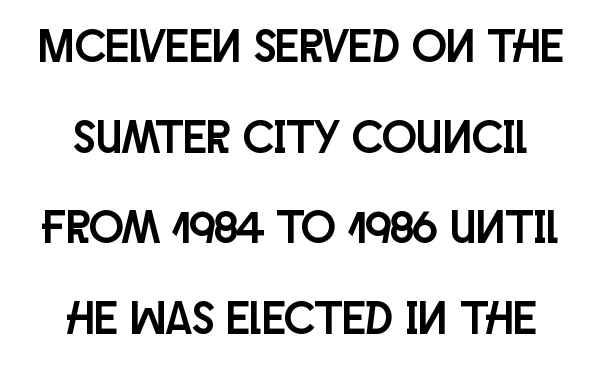
Words appear dense and cohesive because spacing is normal. Look at the bottom of the vertical strokes: they stop flat, with no serifs. Quick note: not italic, upright. The rendering uses a large line-height, opening up the rows. The words here are not underlined.
